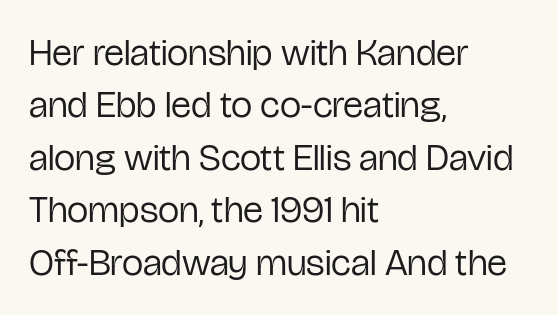
Honestly, the letter spacing is just normal — you wouldn't notice it. The foot of each line stays bare and open. This is the regular roman posture of the typeface. Reading down the block, your eye returns to a fixed left position each line. No feet cap the strokes, marking this as sans-serif type. The strokes carry an ordinary text weight at most.
